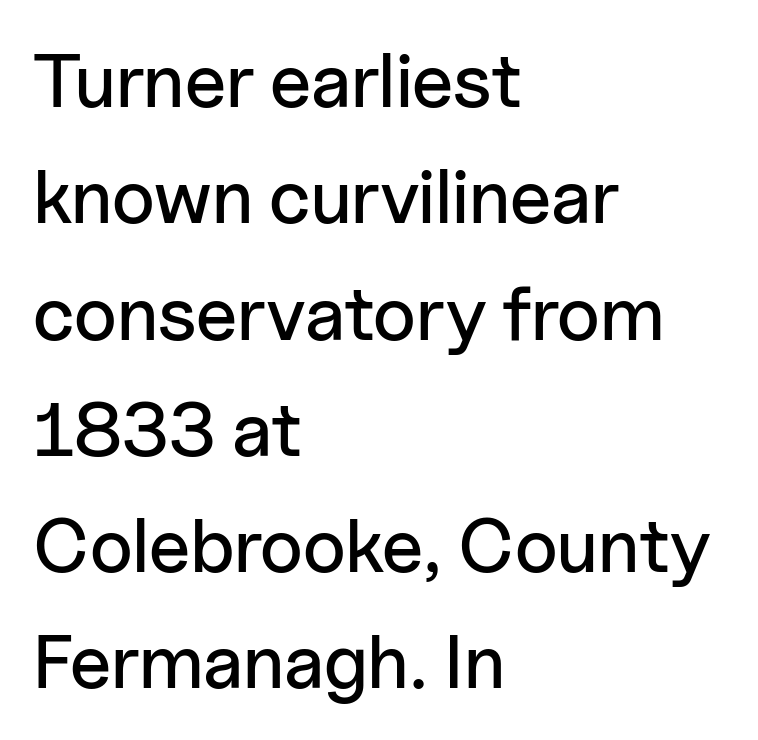
Q: Is the text italic (slanted)? A: No, it is upright.
Q: Is the typeface a serif or a sans-serif typeface? A: Sans-serif.
Q: Is the text underlined? A: No.
Q: How is the paragraph aligned? A: Left-aligned.
Q: Is the spacing between letters normal or unusually wide? A: Normal.
Q: Is the spacing between lines tight, normal or loose? A: Normal.
Q: Width (condensed, normal, or wide)? A: Normal.
Q: Stroke contrast? A: Low.
Q: x-height? A: Medium.
Q: Monospaced? A: No.
